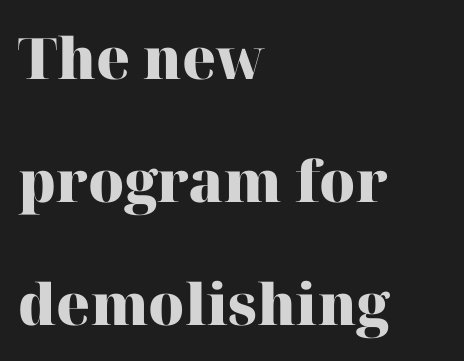
Q: Is the text bold? A: Yes.
Q: Is the text italic (slanted)? A: No, it is upright.
Q: Is the typeface a serif or a sans-serif typeface? A: Serif.
Q: Is the text underlined? A: No.
Q: How is the paragraph aligned? A: Left-aligned.
Q: Is the spacing between letters normal or unusually wide? A: Normal.
Q: Is the spacing between lines tight, normal or loose? A: Loose.
Q: Width (condensed, normal, or wide)? A: Normal.
Q: Stroke contrast? A: High.
Q: x-height? A: Medium.
Q: Monospaced? A: No.
